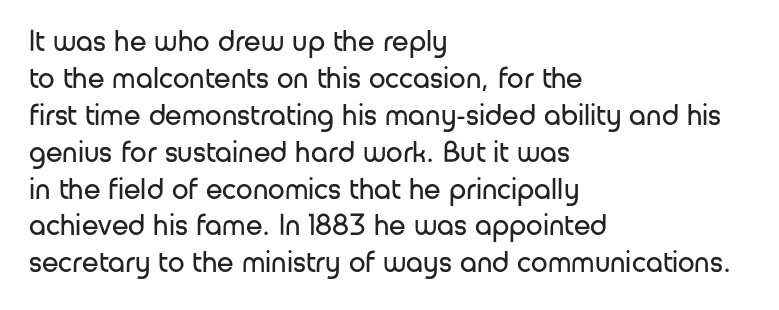
Q: Is the text bold? A: No.
Q: Is the text italic (slanted)? A: No, it is upright.
Q: Is the typeface a serif or a sans-serif typeface? A: Sans-serif.
Q: Is the text underlined? A: No.
Q: How is the paragraph aligned? A: Left-aligned.
Q: Is the spacing between letters normal or unusually wide? A: Normal.
Q: Width (condensed, normal, or wide)? A: Normal.
Q: Stroke contrast? A: Low.
Q: x-height? A: Medium.
Q: Monospaced? A: No.
